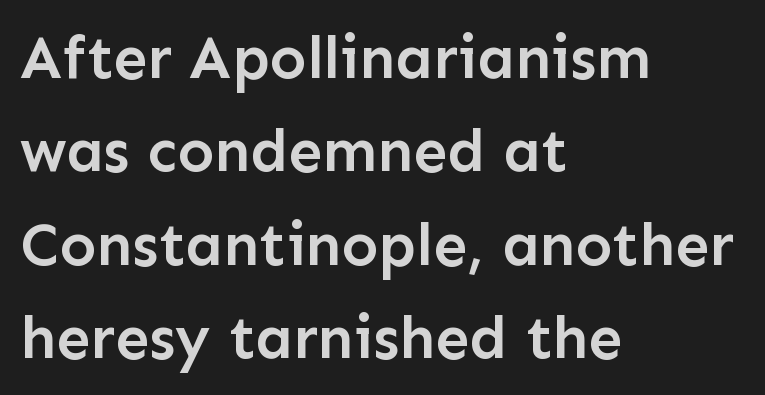
Q: Is the text bold? A: Semi-bold.
Q: Is the text italic (slanted)? A: No, it is upright.
Q: Is the typeface a serif or a sans-serif typeface? A: Sans-serif.
Q: Is the text underlined? A: No.
Q: How is the paragraph aligned? A: Left-aligned.
Q: Is the spacing between letters normal or unusually wide? A: Normal.
Q: Is the spacing between lines tight, normal or loose? A: Normal.
Q: Width (condensed, normal, or wide)? A: Normal.
Q: Stroke contrast? A: Low.
Q: x-height? A: Medium.
Q: Monospaced? A: No.
